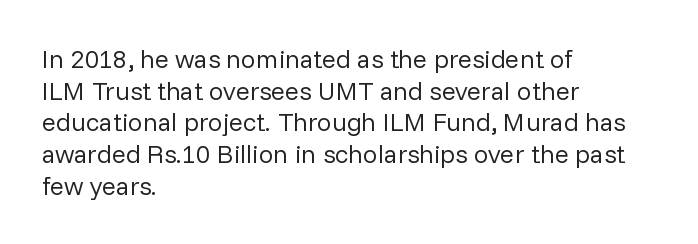
Nope, not italic — everything's standing straight. The font is comparable to plain body text, perhaps lighter. Inter-character spacing is left at the font's built-in metrics. The zone under the glyphs is completely vacant. These lines are set flush left with a ragged right edge.
